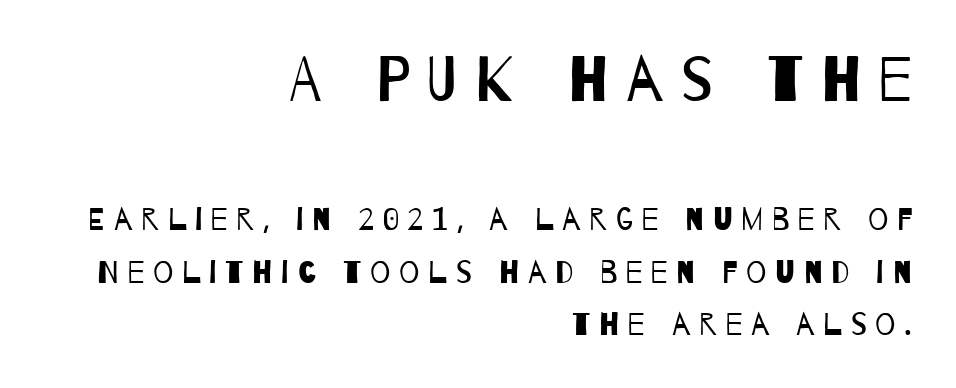
Q: Is the text bold? A: No.
Q: Is the typeface a serif or a sans-serif typeface? A: Sans-serif.
Q: Is the text underlined? A: No.
Q: How is the paragraph aligned? A: Right-aligned.
Q: Is the spacing between letters normal or unusually wide? A: Unusually wide.
Q: Is the spacing between lines tight, normal or loose? A: Normal.
Q: Which block of text is set in a larger size, the first (top) or the second (bottom)? A: The first (top) one.
Q: Width (condensed, normal, or wide)? A: Condensed.
Q: Stroke contrast? A: Low.
Q: x-height? A: Large.
Q: Monospaced? A: No.
